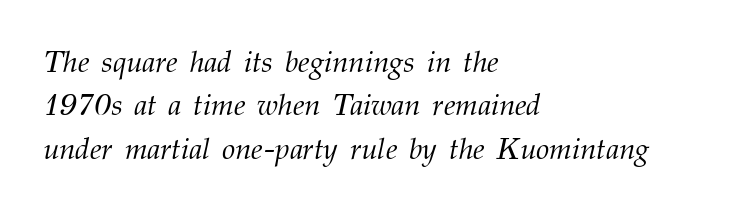
{"serif": "yes", "italic": "yes", "lean": "right", "slant_degrees": 12, "bold": "no", "weight": "light", "width": "normal", "stroke_contrast": "medium", "x_height": "medium", "monospaced": "no", "underline": "no", "align": "left", "line_spacing": "normal", "line_spacing_ratio": 1.45, "letter_spacing": "normal", "letter_spacing_em": 0.0, "glyph_px": 30}
